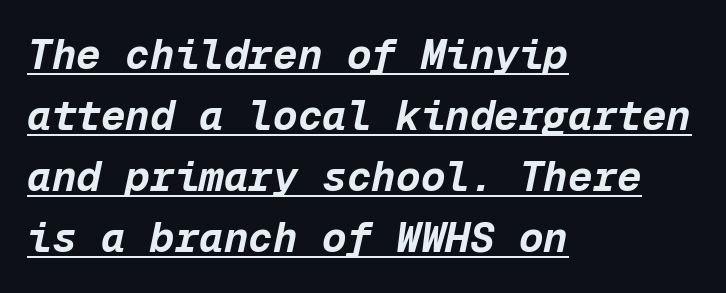
The image shows 41 px bold type, italic (leaning right), monospaced; set left-aligned, normal line spacing (1.49x), normal letter spacing, underlined; low stroke contrast and a medium x-height.
